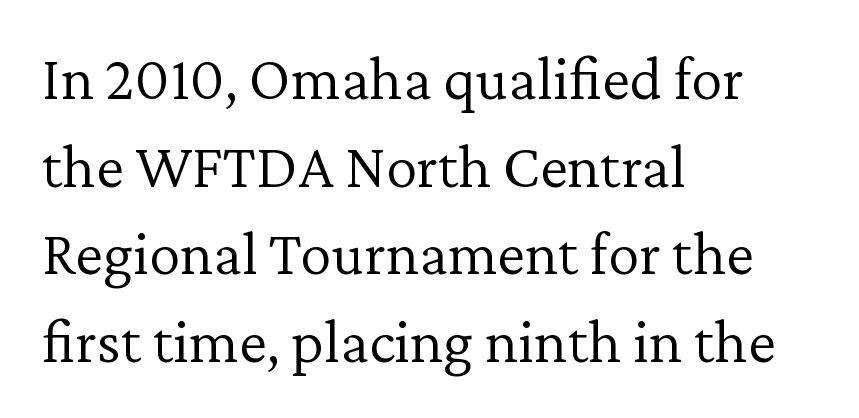
The image shows 63 px light serif type, upright; set left-aligned, normal line spacing (1.39x), normal letter spacing, not underlined; low stroke contrast and a medium x-height.
